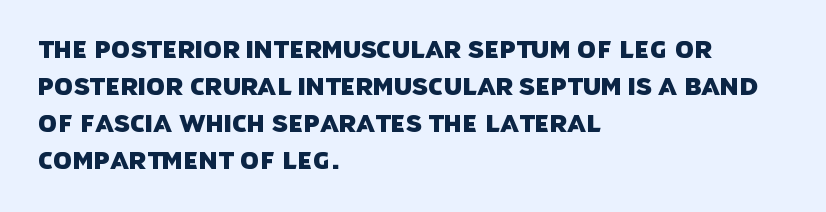
The space beneath each line is pristine and unruled. Nobody touched the tracking dial on this one. One-word summary of the alignment: left. The vertical gap from one line to the next is medium.
